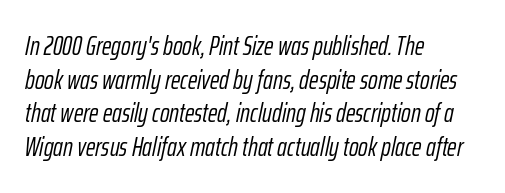
Q: Is the text bold? A: No.
Q: Is the text italic (slanted)? A: Yes, it leans right by about 12 degrees.
Q: Is the text underlined? A: No.
Q: How is the paragraph aligned? A: Left-aligned.
Q: Is the spacing between letters normal or unusually wide? A: Normal.
Q: Is the spacing between lines tight, normal or loose? A: Normal.
